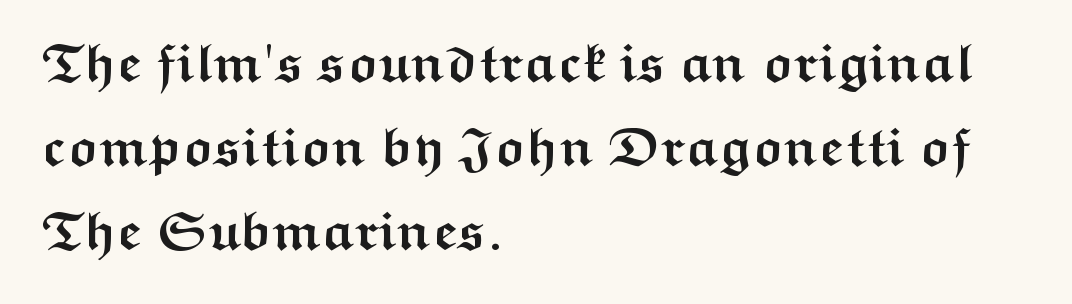
Typographically, this falls in the sans-serif category. Nobody touched the tracking dial on this one. Varying glyph widths throughout — classic text-font behaviour. The line-height multiplier appears to be the usual default. In CSS terms this would be text-align: left. Glance below the letters and you will spot only blank space.
